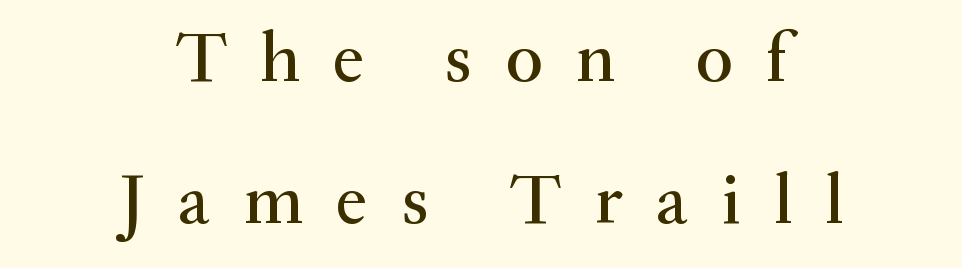
Q: Is the text italic (slanted)? A: No, it is upright.
Q: Is the typeface a serif or a sans-serif typeface? A: Serif.
Q: Is the text underlined? A: No.
Q: How is the paragraph aligned? A: Centered.
Q: Is the spacing between letters normal or unusually wide? A: Unusually wide.
Q: Is the spacing between lines tight, normal or loose? A: Loose.
Q: Width (condensed, normal, or wide)? A: Normal.
Q: Stroke contrast? A: Medium.
Q: x-height? A: Small.
Q: Monospaced? A: No.
